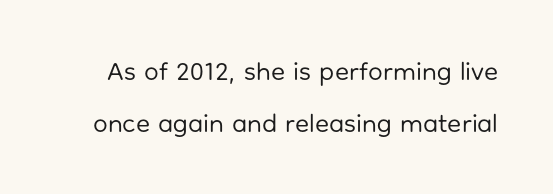
Q: Is the text bold? A: No.
Q: Is the text italic (slanted)? A: No, it is upright.
Q: Is the text underlined? A: No.
Q: Is the spacing between letters normal or unusually wide? A: Normal.
Q: Is the spacing between lines tight, normal or loose? A: Loose.
